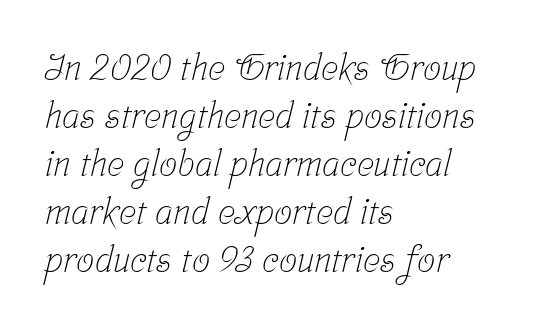
Q: Is the text bold? A: No.
Q: Is the typeface a serif or a sans-serif typeface? A: Serif.
Q: Is the text underlined? A: No.
Q: How is the paragraph aligned? A: Left-aligned.
Q: Is the spacing between letters normal or unusually wide? A: Normal.
Q: Is the spacing between lines tight, normal or loose? A: Normal.
Q: Width (condensed, normal, or wide)? A: Condensed.
Q: Stroke contrast? A: Low.
Q: x-height? A: Medium.
Q: Monospaced? A: No.
